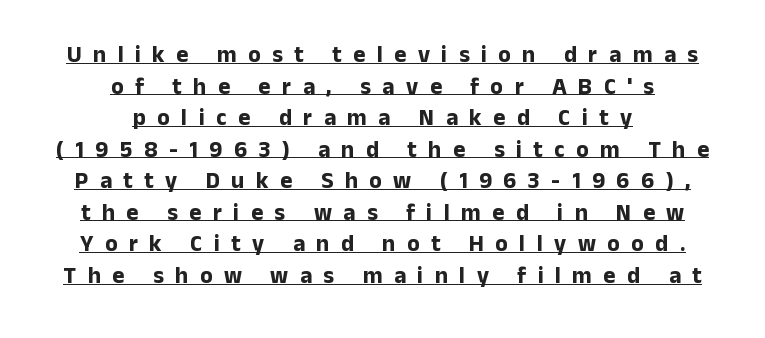
{"italic": "no", "bold": "yes", "underline": "yes", "align": "center", "line_spacing": "normal", "line_spacing_ratio": 1.37, "letter_spacing": "wide", "letter_spacing_em": 0.5, "glyph_px": 23}
